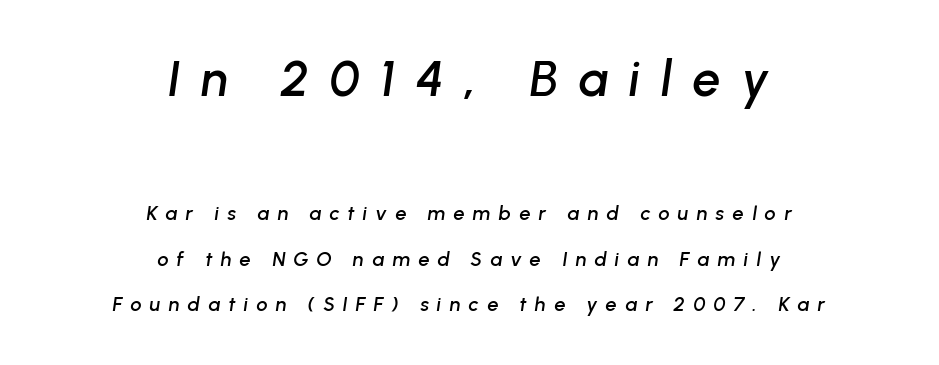
The image shows 50 px text type, italic (leaning right); set centered, loose line spacing (2.27x), unusually wide letter spacing (+0.41 em), not underlined; the first (top) block is 2.5x larger; low stroke contrast and a medium x-height.
